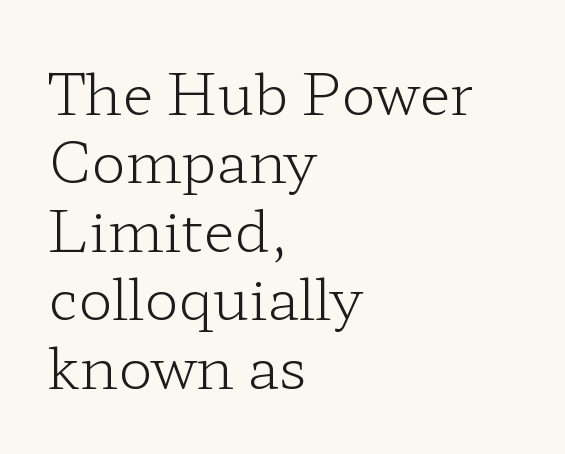
The image shows 57 px light, wide serif type, upright; set left-aligned, line spacing 1.2x, normal letter spacing, not underlined; low stroke contrast and a medium x-height.
